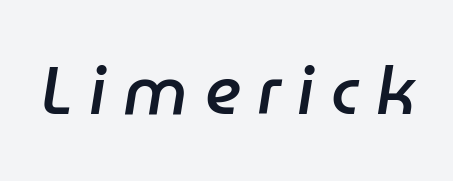
The image shows 67 px semibold type, italic (leaning right); set unusually wide letter spacing (+0.25 em), not underlined; low stroke contrast and a medium x-height.
